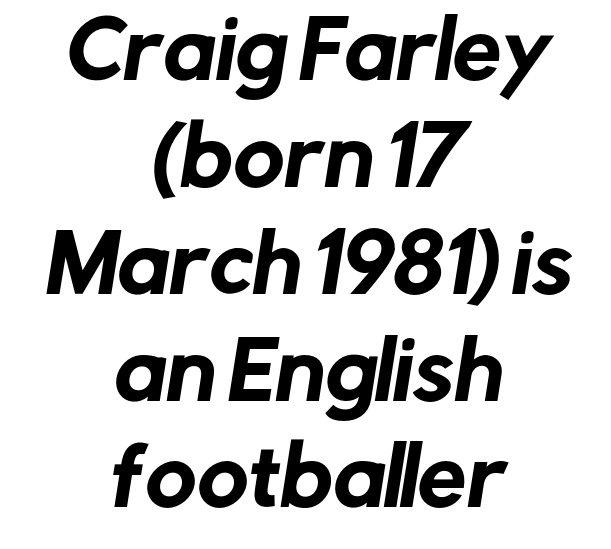
Varying glyph widths throughout — classic text-font behaviour. If you folded the block vertically in half, each line would mirror itself in length. Does the type have serifs? No, each stem ends abruptly. Look at the tracking — it's just the regular setting, nothing added. A typesetter would call this leading conventional body-copy spacing. The zone under the glyphs is completely vacant.
